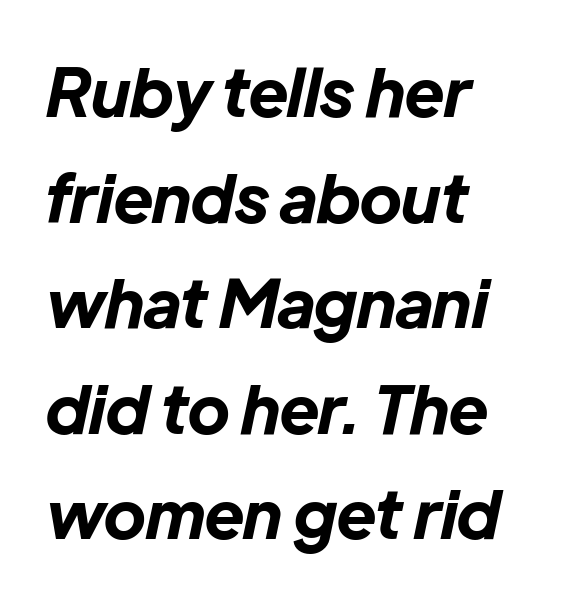
The passage shown stacks its lines at a standard gap. Varying glyph widths throughout — classic text-font behaviour. The gap between lines stays unmarked. Style check: oblique.
